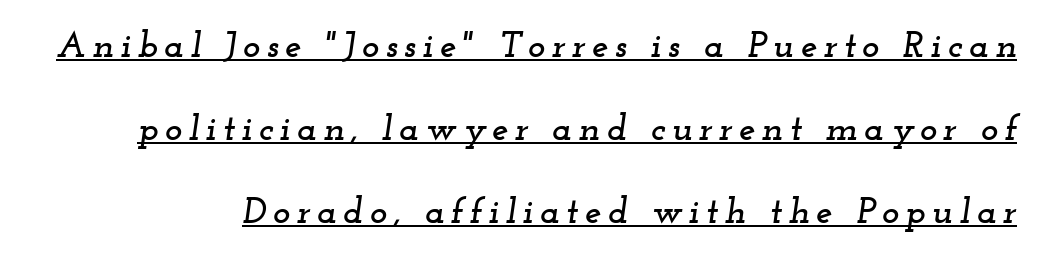
Q: Is the text italic (slanted)? A: Yes, it leans right by about 12 degrees.
Q: Is the typeface a serif or a sans-serif typeface? A: Serif.
Q: Is the text underlined? A: Yes.
Q: Is the spacing between lines tight, normal or loose? A: Loose.
Q: Width (condensed, normal, or wide)? A: Wide.
Q: Stroke contrast? A: Low.
Q: x-height? A: Small.
Q: Monospaced? A: No.
